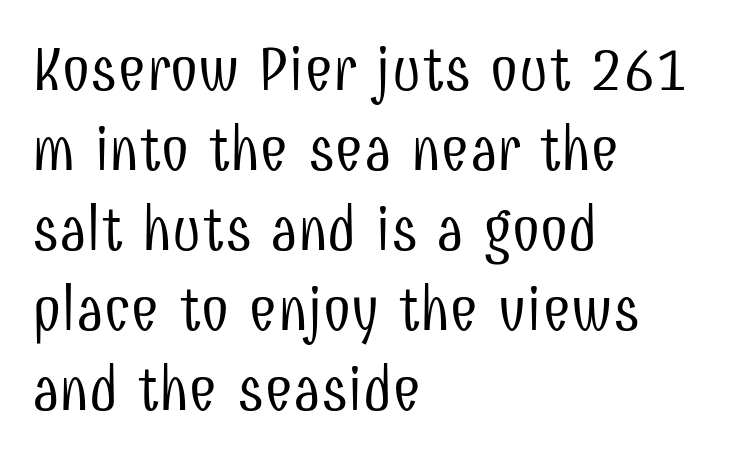
The image shows 63 px light, condensed sans-serif type, upright; set left-aligned, normal line spacing (1.27x), normal letter spacing, not underlined; low stroke contrast and a medium x-height.
